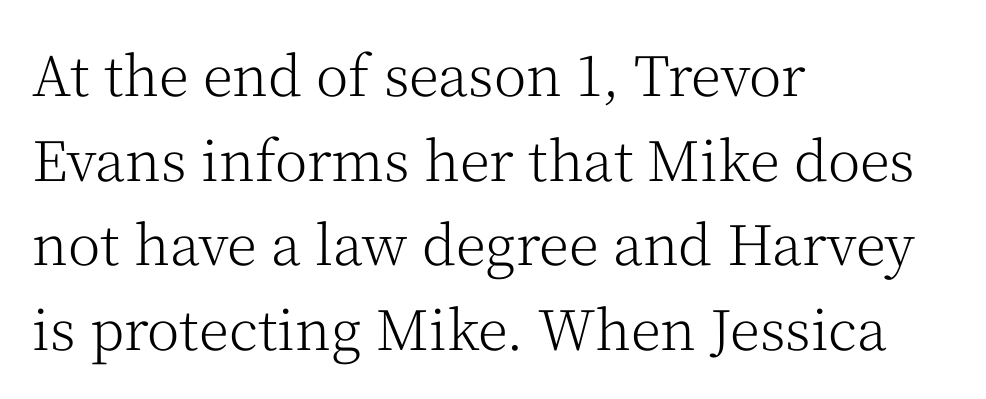
{"serif": "yes", "italic": "no", "bold": "no", "weight": "light", "width": "normal", "stroke_contrast": "medium", "x_height": "medium", "monospaced": "no", "underline": "no", "align": "left", "line_spacing": "normal", "line_spacing_ratio": 1.54, "letter_spacing": "normal", "letter_spacing_em": 0.0, "glyph_px": 55}
